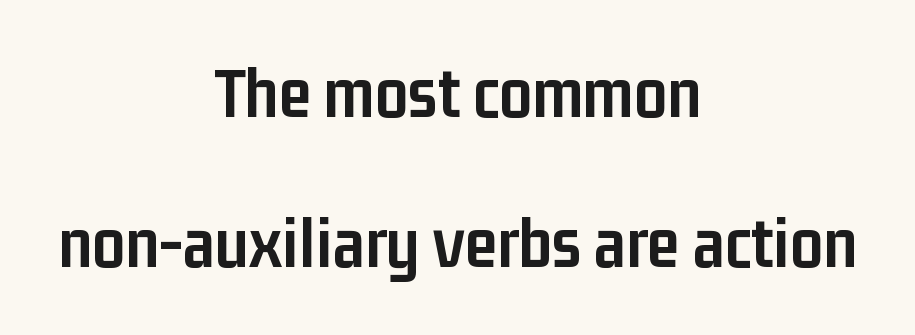
Q: Is the text bold? A: Yes.
Q: Is the text italic (slanted)? A: No, it is upright.
Q: Is the typeface a serif or a sans-serif typeface? A: Sans-serif.
Q: Is the text underlined? A: No.
Q: How is the paragraph aligned? A: Centered.
Q: Is the spacing between letters normal or unusually wide? A: Normal.
Q: Is the spacing between lines tight, normal or loose? A: Loose.
Q: Width (condensed, normal, or wide)? A: Condensed.
Q: Stroke contrast? A: Low.
Q: x-height? A: Medium.
Q: Monospaced? A: No.
